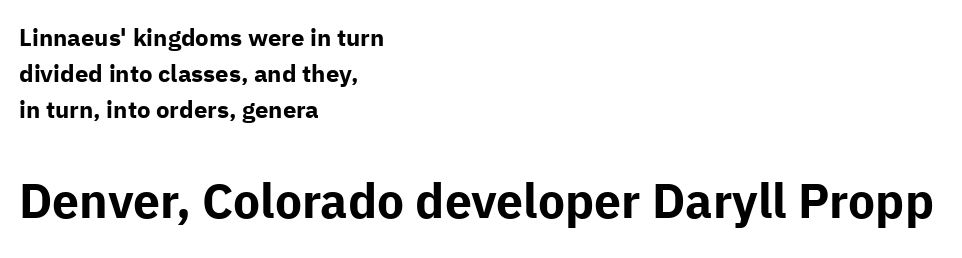
Q: Is the text bold? A: Yes.
Q: Is the text italic (slanted)? A: No, it is upright.
Q: Is the typeface a serif or a sans-serif typeface? A: Sans-serif.
Q: Is the text underlined? A: No.
Q: How is the paragraph aligned? A: Left-aligned.
Q: Is the spacing between letters normal or unusually wide? A: Normal.
Q: Is the spacing between lines tight, normal or loose? A: Normal.
Q: Which block of text is set in a larger size, the first (top) or the second (bottom)? A: The second (bottom) one.
Q: Width (condensed, normal, or wide)? A: Normal.
Q: Stroke contrast? A: Low.
Q: x-height? A: Medium.
Q: Monospaced? A: No.
